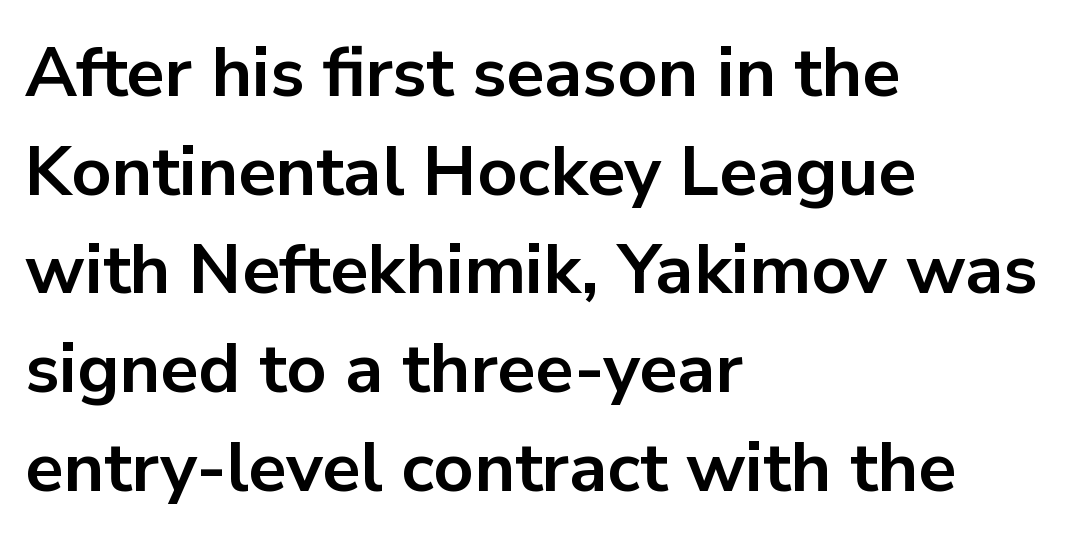
Q: Is the text bold? A: Yes.
Q: Is the text italic (slanted)? A: No, it is upright.
Q: Is the typeface a serif or a sans-serif typeface? A: Sans-serif.
Q: Is the text underlined? A: No.
Q: How is the paragraph aligned? A: Left-aligned.
Q: Is the spacing between letters normal or unusually wide? A: Normal.
Q: Is the spacing between lines tight, normal or loose? A: Normal.
Q: Width (condensed, normal, or wide)? A: Normal.
Q: Stroke contrast? A: Low.
Q: x-height? A: Medium.
Q: Monospaced? A: No.
